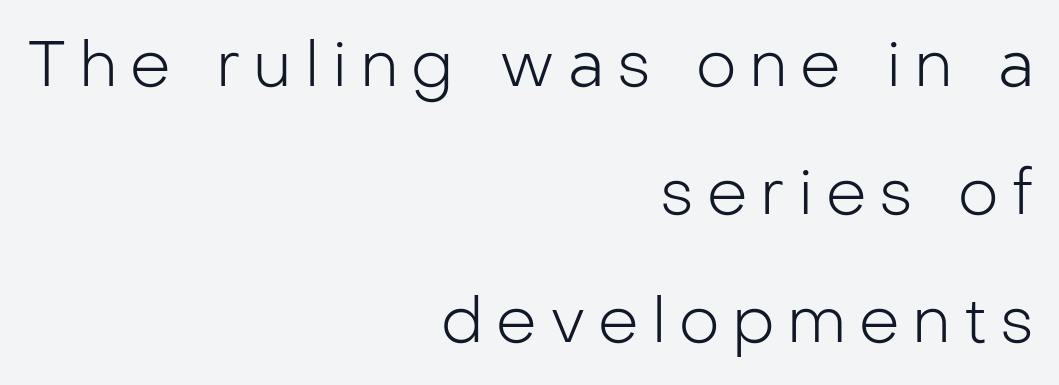
This rendering employs a face without finishing strokes, i.e., a sans-serif. Compared with a flush-left layout, this one pins lines to the opposite, right side. Do the characters align in a grid? No, the font is proportional. You could fit nearly another row in the gap between these rows.
